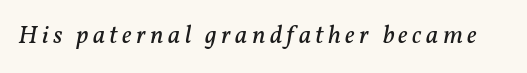
Heft: none added — not bold. The string is rendered with underlining switched off. Quick note: italic.
